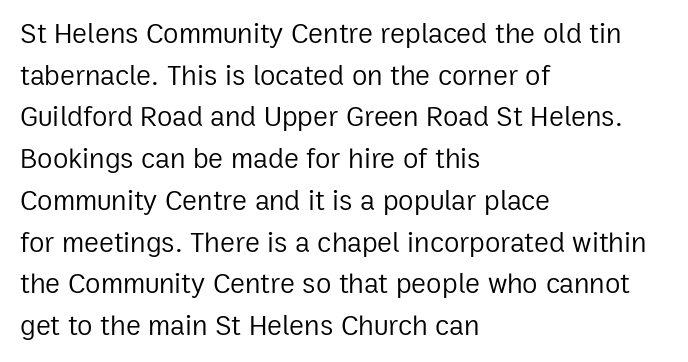
Q: Is the text bold? A: No.
Q: Is the text italic (slanted)? A: No, it is upright.
Q: Is the typeface a serif or a sans-serif typeface? A: Sans-serif.
Q: Is the text underlined? A: No.
Q: How is the paragraph aligned? A: Left-aligned.
Q: Is the spacing between letters normal or unusually wide? A: Normal.
Q: Is the spacing between lines tight, normal or loose? A: Normal.
Q: Width (condensed, normal, or wide)? A: Normal.
Q: Stroke contrast? A: Low.
Q: x-height? A: Medium.
Q: Monospaced? A: No.
